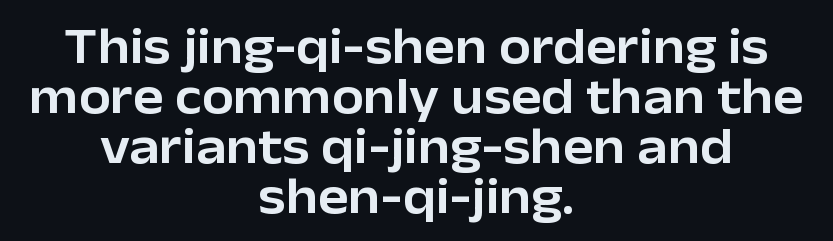
The image shows 51 px sans-serif type, upright; set centered, tight line spacing (0.98x), normal letter spacing, not underlined; low stroke contrast and a medium x-height.
